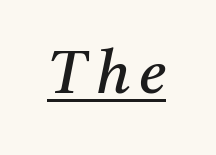
Q: Is the text bold? A: No.
Q: Is the text italic (slanted)? A: Yes, it leans right by about 11 degrees.
Q: Is the typeface a serif or a sans-serif typeface? A: Serif.
Q: Is the text underlined? A: Yes.
Q: Width (condensed, normal, or wide)? A: Normal.
Q: Stroke contrast? A: Medium.
Q: x-height? A: Medium.
Q: Monospaced? A: No.
